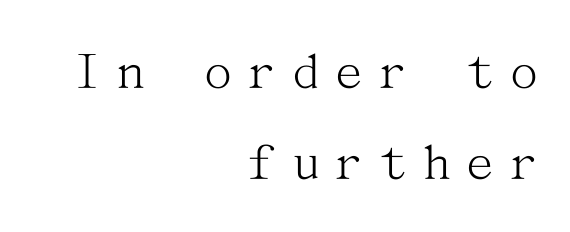
The image shows 56 px light serif type, upright; set right-aligned, normal line spacing (1.62x), unusually wide letter spacing (+0.28 em), not underlined; medium stroke contrast and a medium x-height.
